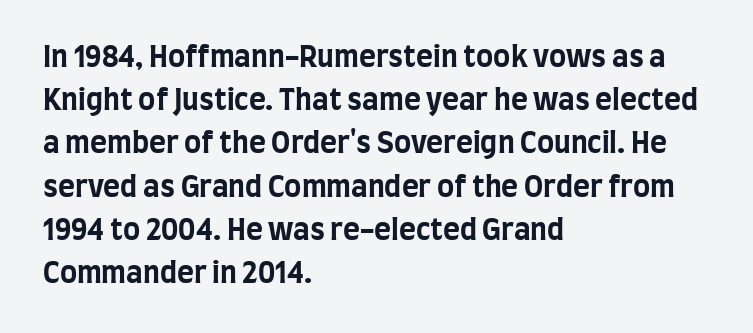
Q: Is the text bold? A: Yes.
Q: Is the text italic (slanted)? A: No, it is upright.
Q: Is the typeface a serif or a sans-serif typeface? A: Sans-serif.
Q: Is the text underlined? A: No.
Q: How is the paragraph aligned? A: Left-aligned.
Q: Is the spacing between letters normal or unusually wide? A: Normal.
Q: Is the spacing between lines tight, normal or loose? A: Normal.
Q: Width (condensed, normal, or wide)? A: Condensed.
Q: Stroke contrast? A: Low.
Q: x-height? A: Large.
Q: Monospaced? A: No.
